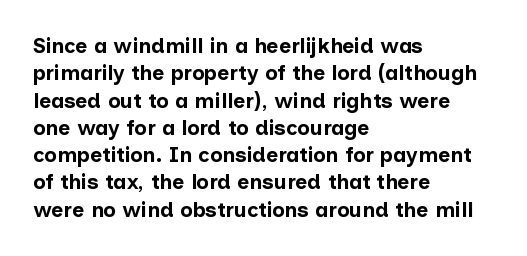
{"italic": "no", "bold": "yes", "underline": "no", "align": "left", "line_spacing": "normal", "line_spacing_ratio": 1.3, "letter_spacing": "normal", "letter_spacing_em": 0.0, "glyph_px": 21}
